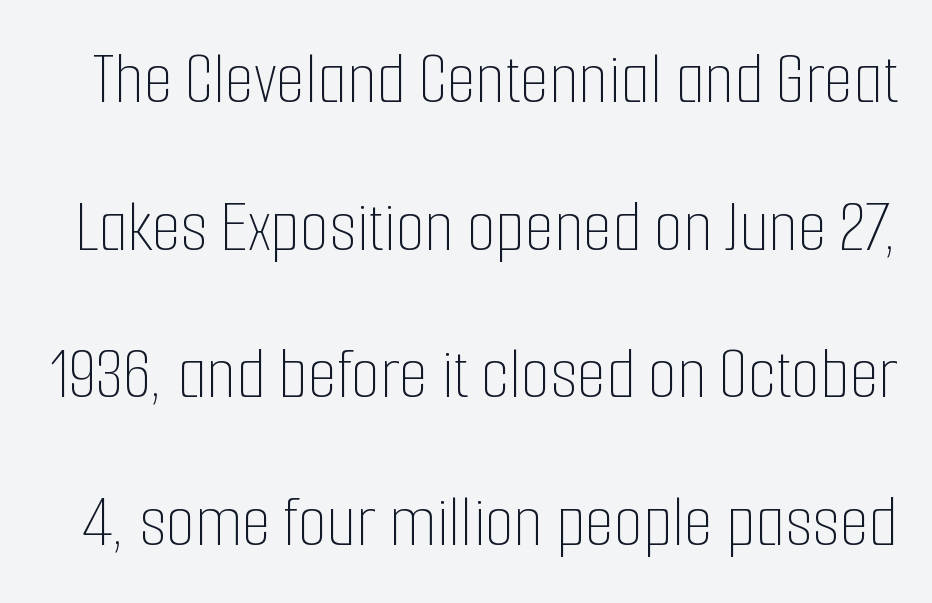
Q: Is the text bold? A: No.
Q: Is the text italic (slanted)? A: No, it is upright.
Q: Is the text underlined? A: No.
Q: Is the spacing between letters normal or unusually wide? A: Normal.
Q: Is the spacing between lines tight, normal or loose? A: Loose.
Q: Width (condensed, normal, or wide)? A: Condensed.
Q: Stroke contrast? A: Low.
Q: x-height? A: Medium.
Q: Monospaced? A: No.
